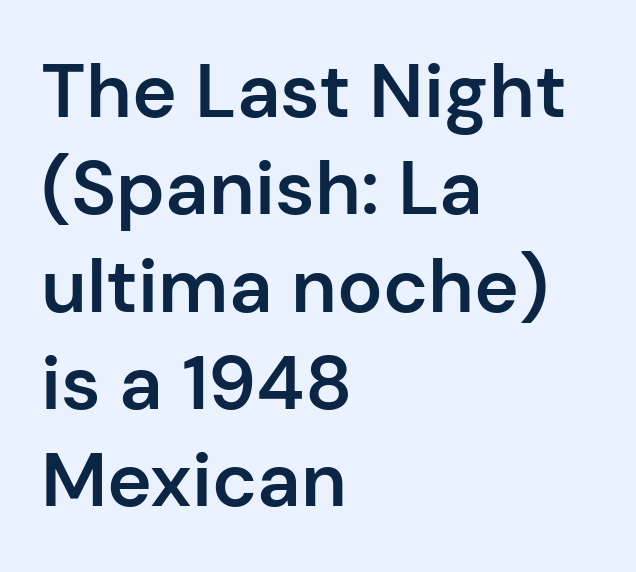
The image shows 76 px semibold sans-serif type, upright; set left-aligned, normal line spacing (1.28x), normal letter spacing, not underlined; low stroke contrast and a medium x-height.
